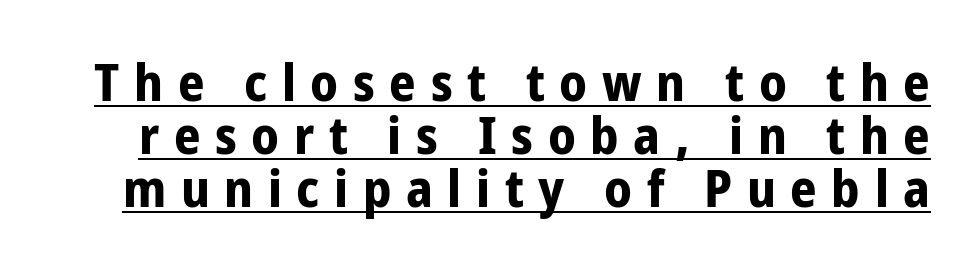
The rendering uses natural spacing where letterforms have individual widths. Each letter's strokes conclude bluntly, with no projecting serifs. Honestly, the letter spacing is so wide it's the main thing you notice. As a designer I'd log this as weight 700, bold. Posture: upright roman.
